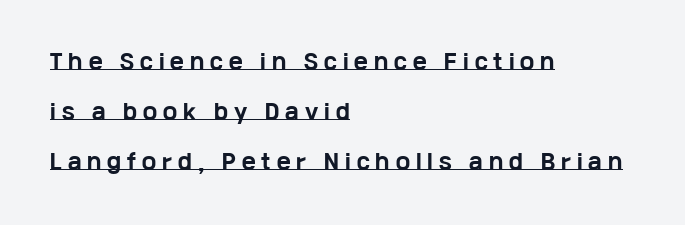
The image shows 21 px bold type, upright; set left-aligned, loose line spacing (2.38x), unusually wide letter spacing (+0.29 em), underlined.
